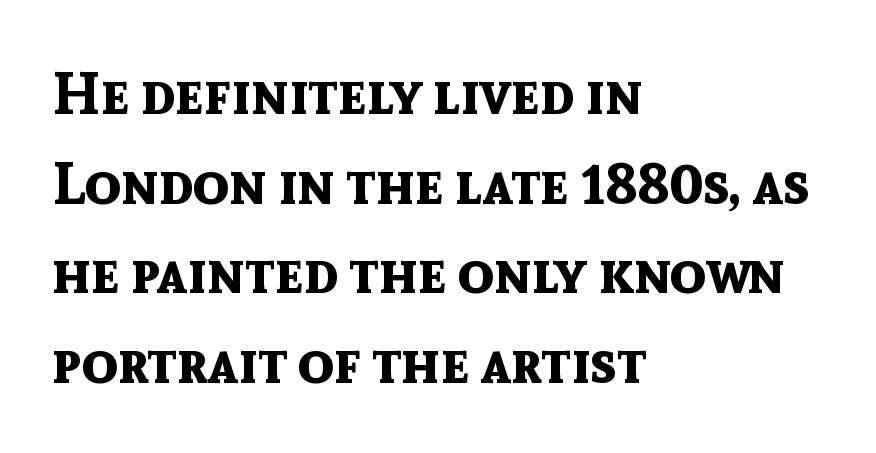
{"serif": "no", "italic": "no", "bold": "yes", "weight": "bold", "width": "normal", "x_height": "medium", "monospaced": "no", "underline": "no", "align": "left", "line_spacing": "normal", "line_spacing_ratio": 1.52, "letter_spacing": "normal", "letter_spacing_em": 0.0, "glyph_px": 59}
